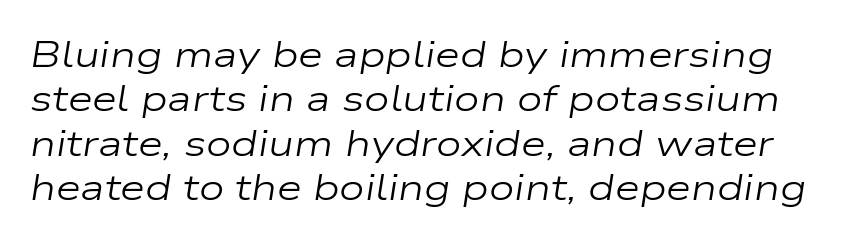
Q: Is the text bold? A: No.
Q: Is the text italic (slanted)? A: Yes, it leans right by about 9 degrees.
Q: Is the text underlined? A: No.
Q: Is the spacing between letters normal or unusually wide? A: Normal.
Q: Width (condensed, normal, or wide)? A: Wide.
Q: Stroke contrast? A: Low.
Q: x-height? A: Medium.
Q: Monospaced? A: No.
